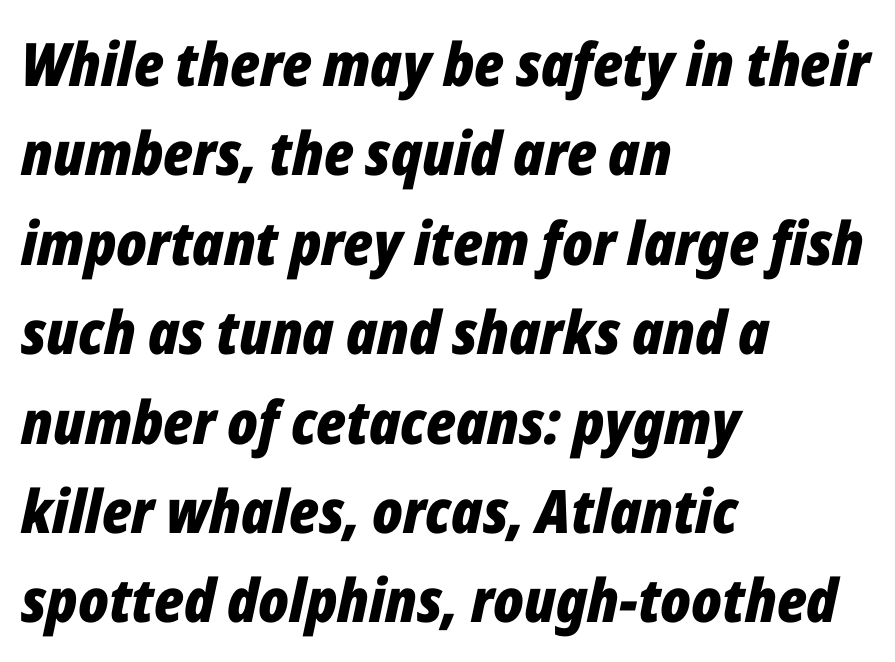
The whole block is typeset with a tilt. These lines carry a lot of weight — the face is fully bold. The passage shown has conventional tracking throughout. The passage shown is typed in a proportional face where columns would drift.
